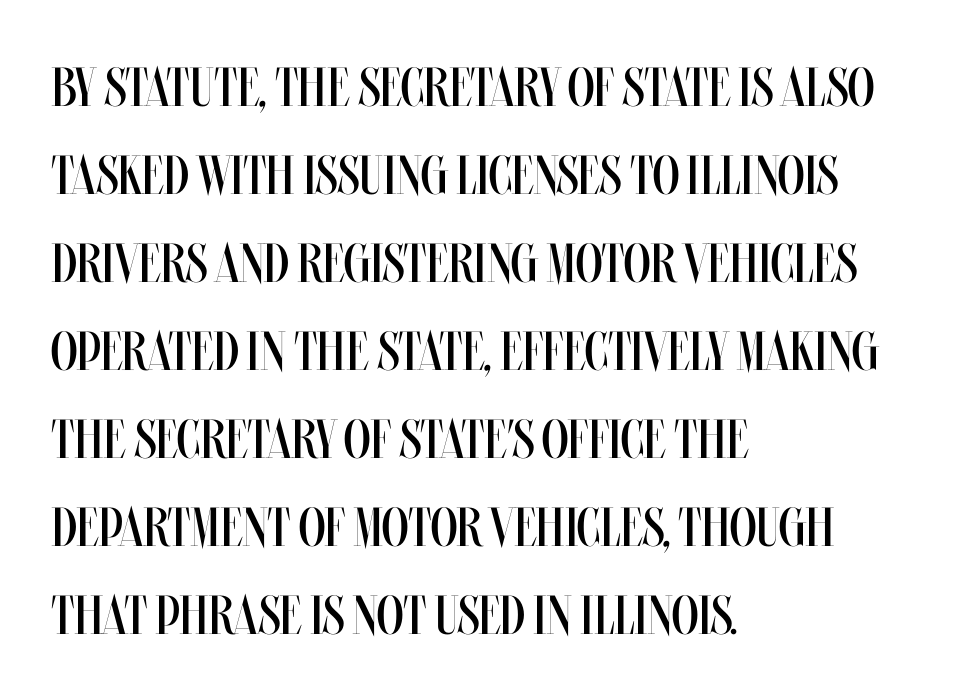
Q: Is the text bold? A: No.
Q: Is the text italic (slanted)? A: No, it is upright.
Q: Is the text underlined? A: No.
Q: How is the paragraph aligned? A: Left-aligned.
Q: Is the spacing between letters normal or unusually wide? A: Normal.
Q: Is the spacing between lines tight, normal or loose? A: Normal.
Q: Width (condensed, normal, or wide)? A: Condensed.
Q: Stroke contrast? A: Medium.
Q: x-height? A: Large.
Q: Monospaced? A: No.
